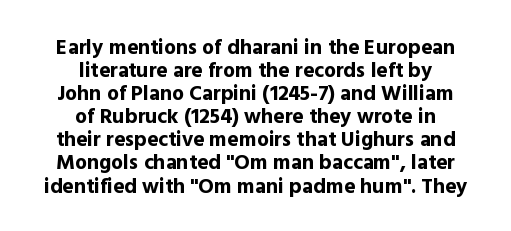
The image shows 21 px bold type, upright; set centered, tight line spacing (1.1x), normal letter spacing, not underlined.
